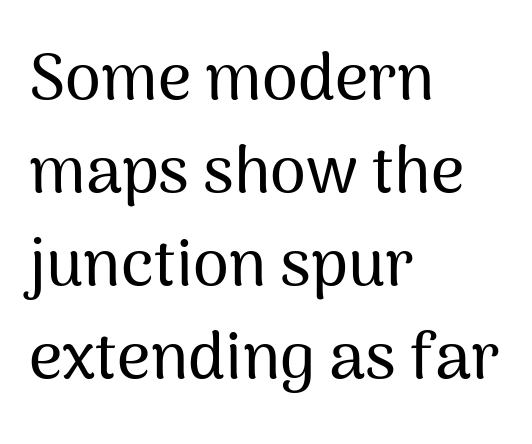
Q: Is the text italic (slanted)? A: No, it is upright.
Q: Is the typeface a serif or a sans-serif typeface? A: Sans-serif.
Q: Is the text underlined? A: No.
Q: How is the paragraph aligned? A: Left-aligned.
Q: Is the spacing between letters normal or unusually wide? A: Normal.
Q: Is the spacing between lines tight, normal or loose? A: Normal.
Q: Width (condensed, normal, or wide)? A: Normal.
Q: Stroke contrast? A: Medium.
Q: x-height? A: Medium.
Q: Monospaced? A: No.
